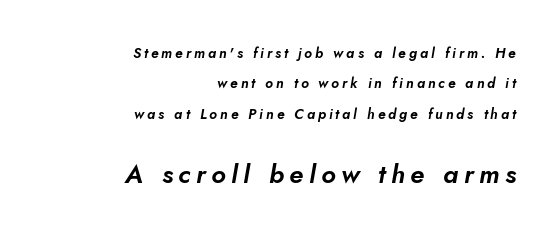
Display-style spreading of the glyphs; the letterfit is very open. Short and long lines alike share a common ending point at right. The block of text is sparse from top to bottom, with ample space between rows. Designer's note — italics engaged. A bare baseline throughout the passage. Which chunk is bigger? The second one — the bottom block dwarfs the top.
